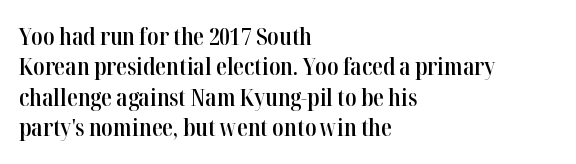
{"italic": "no", "bold": "semi", "underline": "no", "align": "left", "line_spacing": "normal", "line_spacing_ratio": 1.27, "letter_spacing": "normal", "letter_spacing_em": 0.0, "glyph_px": 24}
